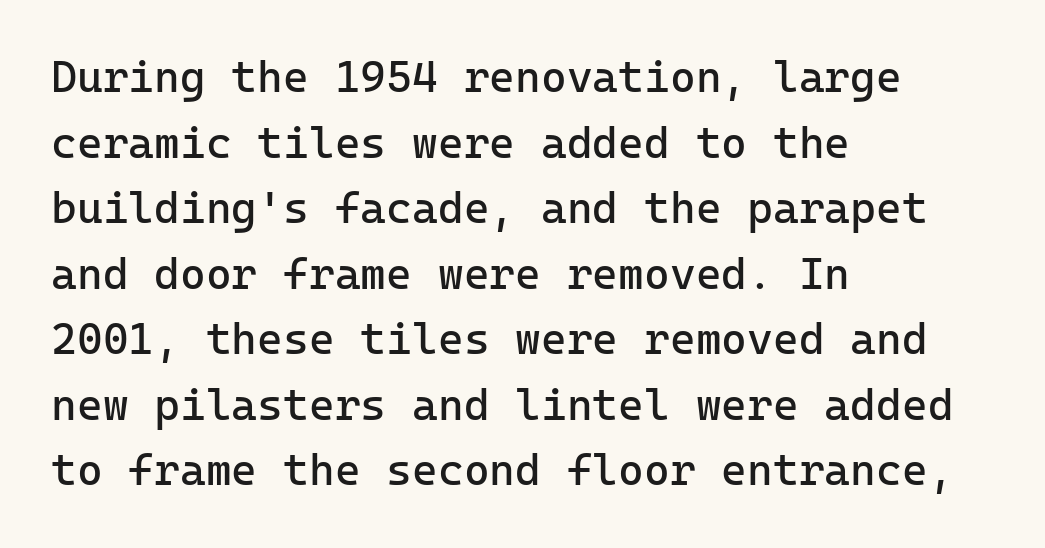
Regarding serifs, this sample does without them. These lines are set flush left with a ragged right edge. Is the stroke heavy? The answer is a plain regular-or-lighter. Rendered with straight, roman letterforms.
